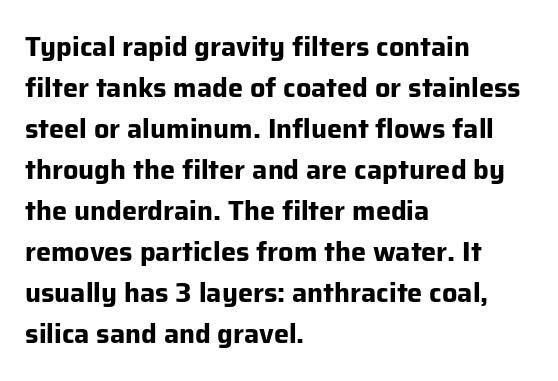
Q: Is the text bold? A: Yes.
Q: Is the text italic (slanted)? A: No, it is upright.
Q: Is the text underlined? A: No.
Q: How is the paragraph aligned? A: Left-aligned.
Q: Is the spacing between letters normal or unusually wide? A: Normal.
Q: Is the spacing between lines tight, normal or loose? A: Normal.
